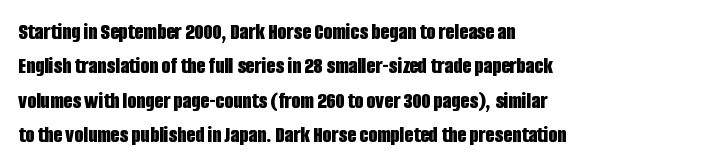
The image shows 23 px bold type, upright; set left-aligned, normal line spacing (1.5x), normal letter spacing, not underlined.
